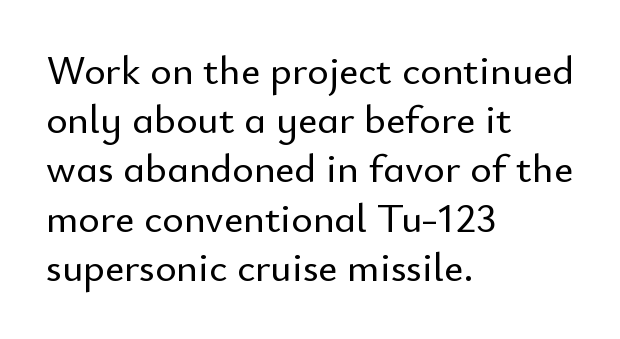
Decoration check: the copy has no underline. You could not count columns in this text — the font is proportionally spaced. Vertical strokes here are truly vertical. Is the block centered? No — it sits flush against the left margin. The passage shown has conventional tracking throughout. The designer went with a sans here, leaving each stem footless.
